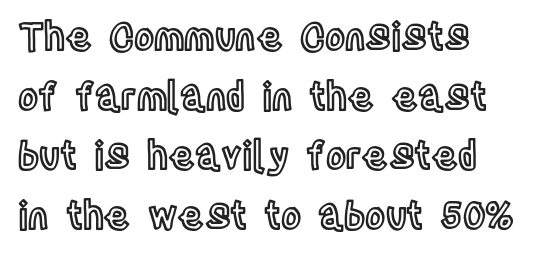
The image shows 38 px condensed type, upright; set left-aligned, normal line spacing (1.57x), normal letter spacing, not underlined; a large x-height.
